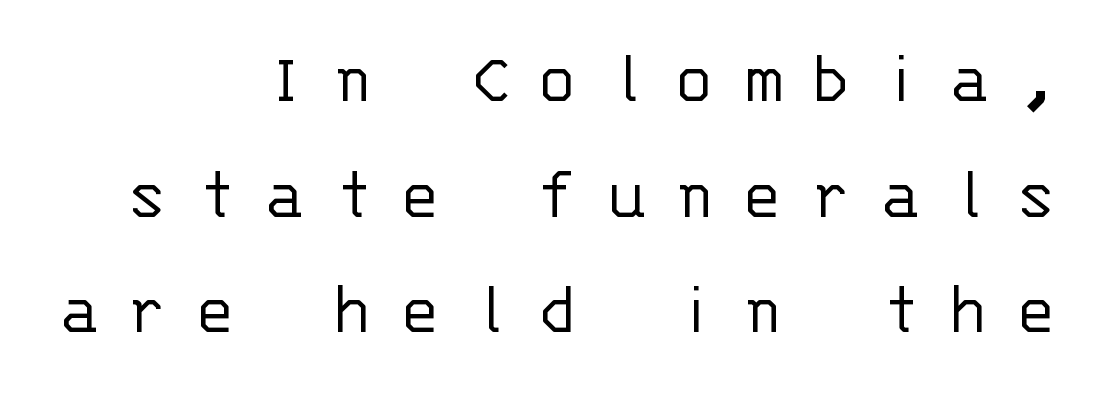
The image shows 76 px light sans-serif type, upright, monospaced; set right-aligned, normal line spacing (1.52x), unusually wide letter spacing (+0.36 em), not underlined; low stroke contrast and a large x-height.
